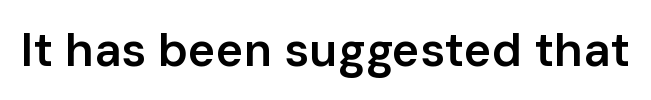
{"serif": "no", "italic": "no", "bold": "semi", "weight": "semibold", "width": "normal", "stroke_contrast": "low", "x_height": "medium", "monospaced": "no", "underline": "no", "letter_spacing": "normal", "letter_spacing_em": 0.0, "glyph_px": 47}
